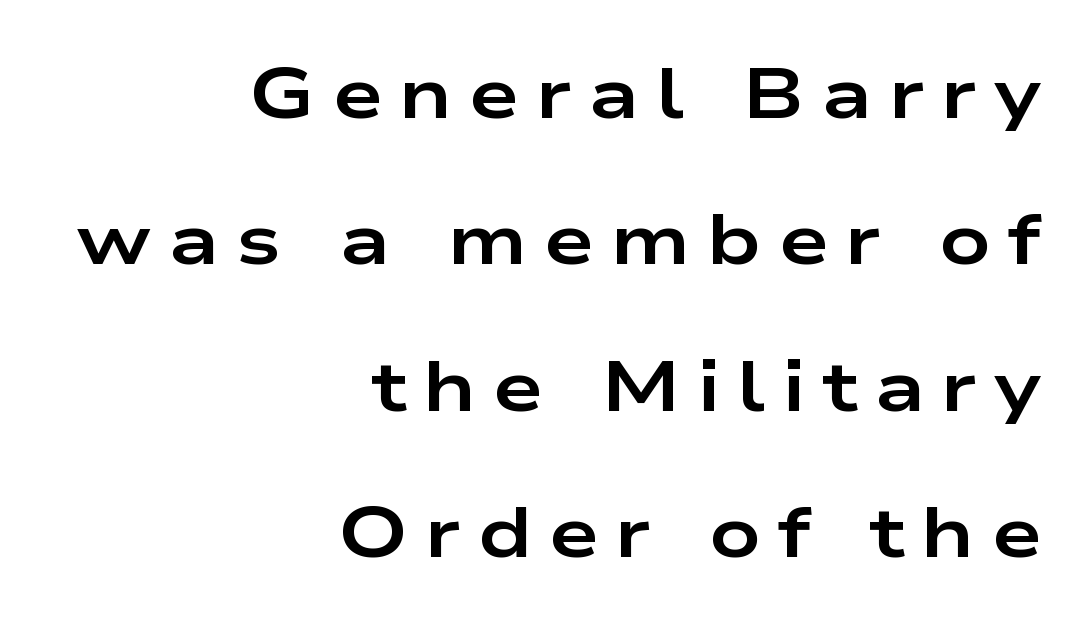
{"serif": "no", "italic": "no", "bold": "yes", "weight": "bold", "width": "wide", "stroke_contrast": "low", "x_height": "medium", "monospaced": "no", "underline": "no", "align": "right", "line_spacing": "loose", "line_spacing_ratio": 2.06, "letter_spacing": "wide", "letter_spacing_em": 0.24, "glyph_px": 71}
